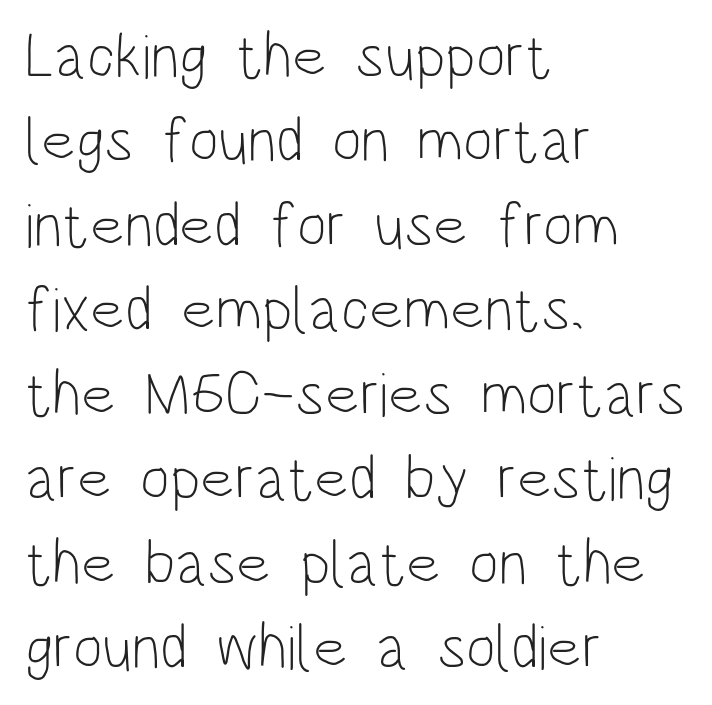
The image shows 63 px light, condensed sans-serif type, upright; set left-aligned, normal line spacing (1.34x), normal letter spacing, not underlined; low stroke contrast and a large x-height.
